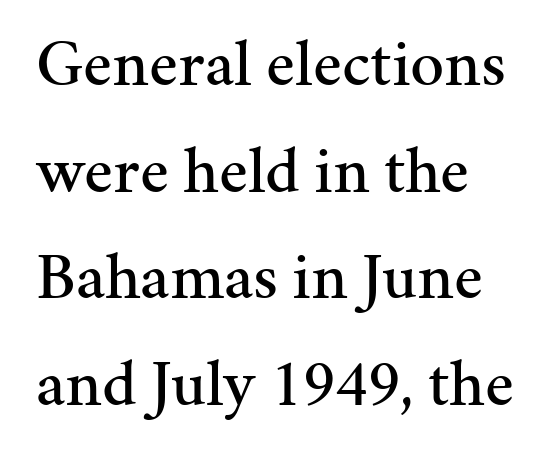
Q: Is the text italic (slanted)? A: No, it is upright.
Q: Is the typeface a serif or a sans-serif typeface? A: Serif.
Q: Is the text underlined? A: No.
Q: Is the spacing between letters normal or unusually wide? A: Normal.
Q: Is the spacing between lines tight, normal or loose? A: Normal.
Q: Width (condensed, normal, or wide)? A: Normal.
Q: Stroke contrast? A: Medium.
Q: x-height? A: Medium.
Q: Monospaced? A: No.
